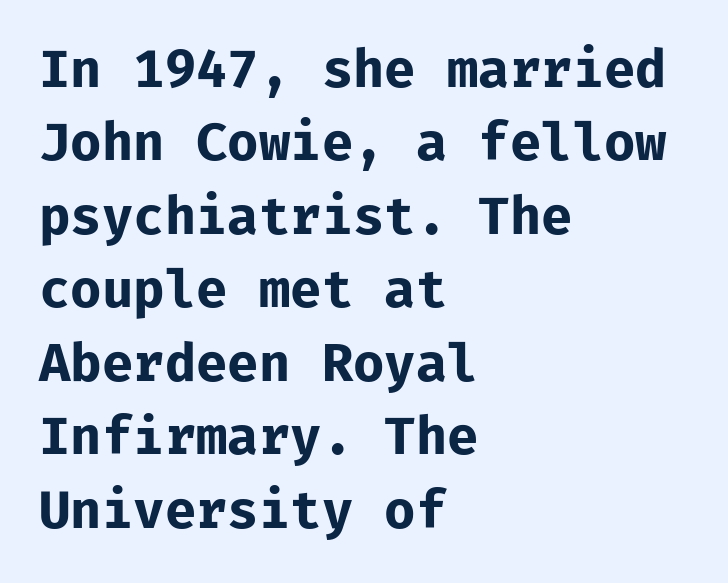
{"serif": "no", "italic": "no", "bold": "yes", "weight": "bold", "width": "normal", "stroke_contrast": "low", "x_height": "medium", "underline": "no", "align": "left", "line_spacing": "normal", "line_spacing_ratio": 1.44, "letter_spacing": "normal", "letter_spacing_em": 0.0, "glyph_px": 51}
